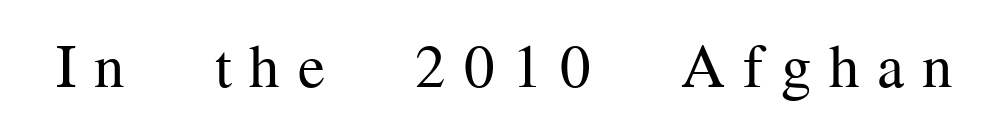
Do the characters align in a grid? No, the font is proportional. A clean baseline with only descenders dipping below it. The lettering holds an erect, upright posture throughout. There is plenty of visible air inserted between adjacent glyphs. Yep, those are serifs on the letters. The strokes carry an ordinary text weight at most.
